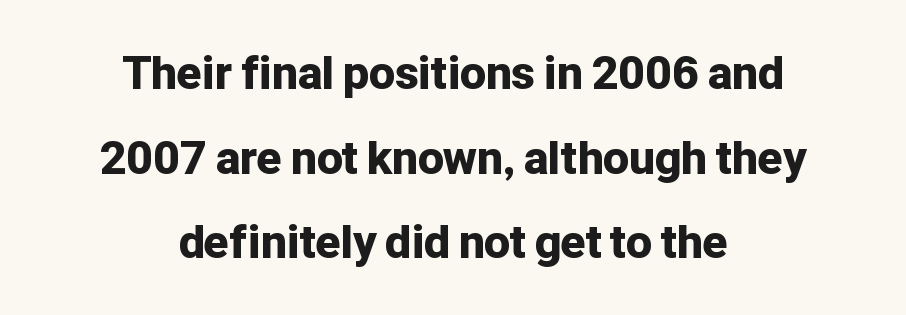
Characters remain perfectly vertical along every line. To sum up the face: it is a sans, with no serifs. The gap between lines stays unmarked. Words appear dense and cohesive because spacing is normal. Is the type bold? Yes — the strokes are clearly thick and heavy. Compared with a flush-left layout, this one balances lines on the center instead.
